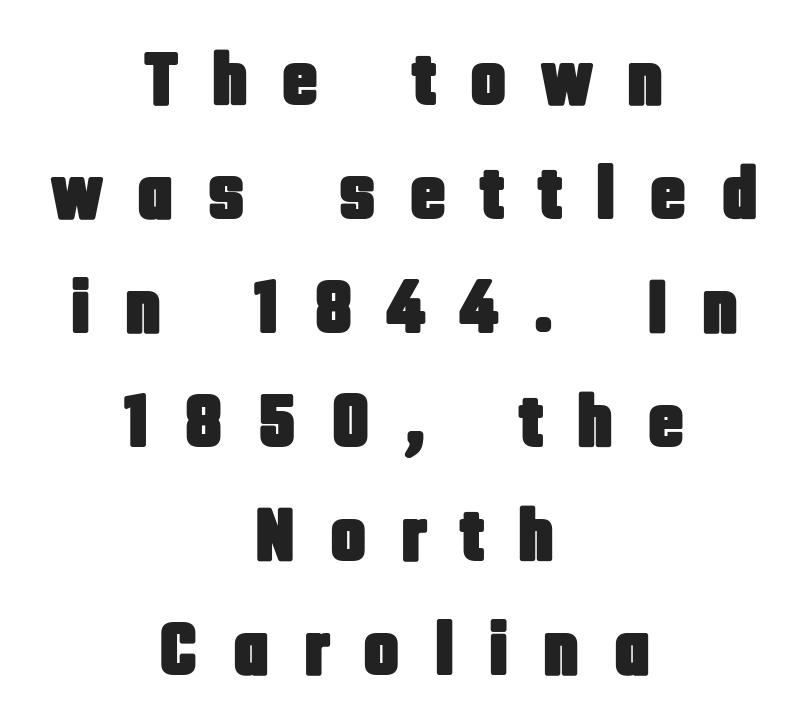
The image shows 77 px condensed sans-serif type, upright; set centered, normal line spacing (1.48x), unusually wide letter spacing (+0.43 em), not underlined; low stroke contrast and a large x-height.
